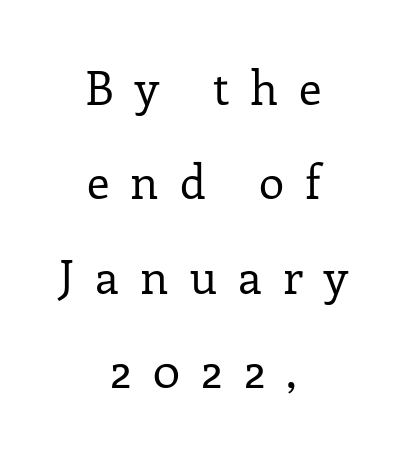
The image shows 46 px regular-weight serif type, upright; set centered, loose line spacing (2.05x), unusually wide letter spacing (+0.46 em), not underlined; low stroke contrast and a medium x-height.
